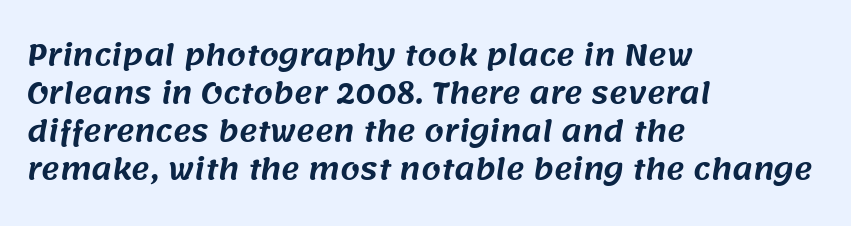
The block of text has a typical density, with ordinary space between rows. Compared with a centered layout, this one pins lines to the left instead. No feet cap the strokes, marking this as sans-serif type. Looks like regular typesetting: each glyph gets only the width it needs. Rule under the text: the space is simply empty.
